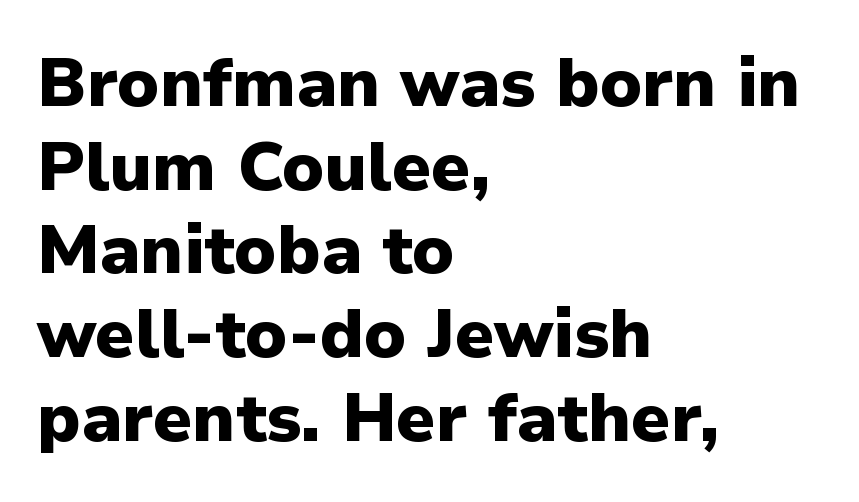
{"serif": "no", "italic": "no", "bold": "yes", "weight": "heavy", "width": "normal", "stroke_contrast": "low", "x_height": "medium", "monospaced": "no", "underline": "no", "align": "left", "line_spacing_ratio": 1.23, "letter_spacing": "normal", "letter_spacing_em": 0.0, "glyph_px": 68}
